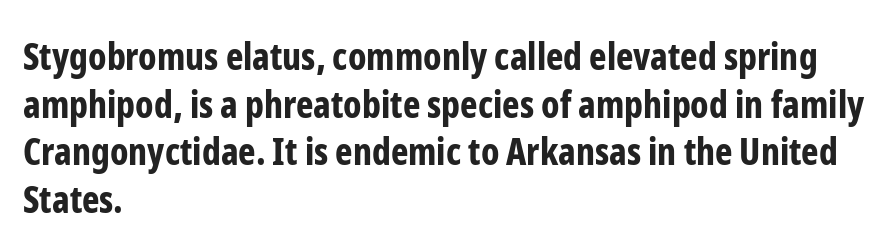
Q: Is the text bold? A: Yes.
Q: Is the text italic (slanted)? A: No, it is upright.
Q: Is the typeface a serif or a sans-serif typeface? A: Sans-serif.
Q: Is the text underlined? A: No.
Q: How is the paragraph aligned? A: Left-aligned.
Q: Is the spacing between letters normal or unusually wide? A: Normal.
Q: Is the spacing between lines tight, normal or loose? A: Normal.
Q: Width (condensed, normal, or wide)? A: Condensed.
Q: Stroke contrast? A: Low.
Q: x-height? A: Medium.
Q: Monospaced? A: No.
